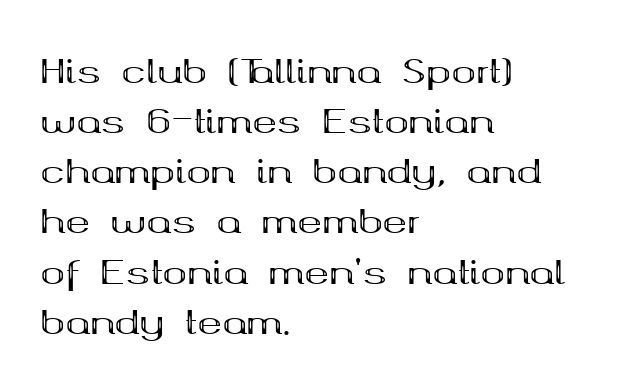
The image shows 33 px bold, wide serif type, upright; set left-aligned, normal line spacing (1.52x), normal letter spacing, not underlined; medium stroke contrast and a medium x-height.
